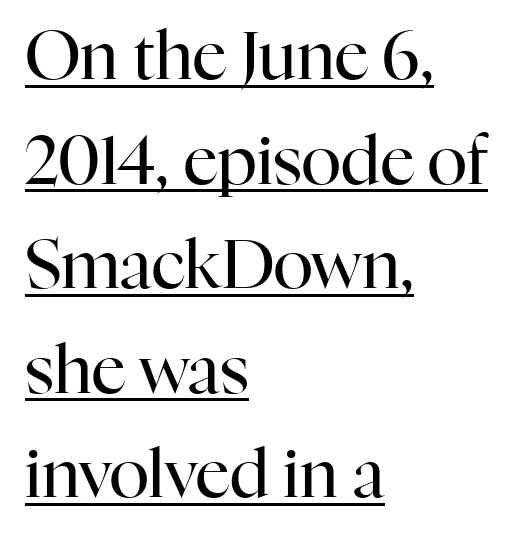
The image shows 67 px regular-weight serif type, upright; set left-aligned, normal line spacing (1.56x), normal letter spacing, underlined; high stroke contrast and a medium x-height.
